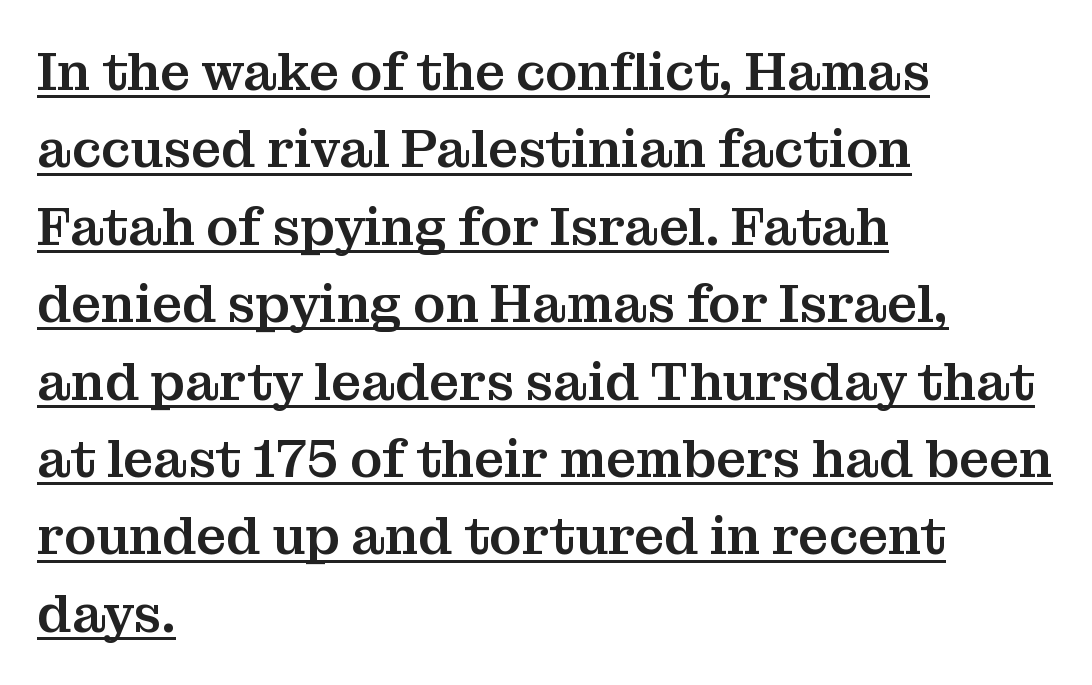
The image shows 53 px serif type, upright; set left-aligned, normal line spacing (1.46x), normal letter spacing, underlined; medium stroke contrast and a medium x-height.
